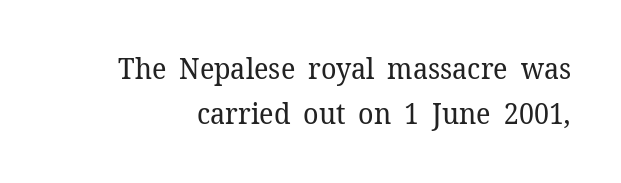
{"serif": "yes", "italic": "no", "bold": "no", "weight": "regular", "width": "normal", "stroke_contrast": "low", "x_height": "medium", "monospaced": "no", "underline": "no", "line_spacing": "normal", "line_spacing_ratio": 1.55, "letter_spacing": "normal", "letter_spacing_em": 0.0, "glyph_px": 29}
